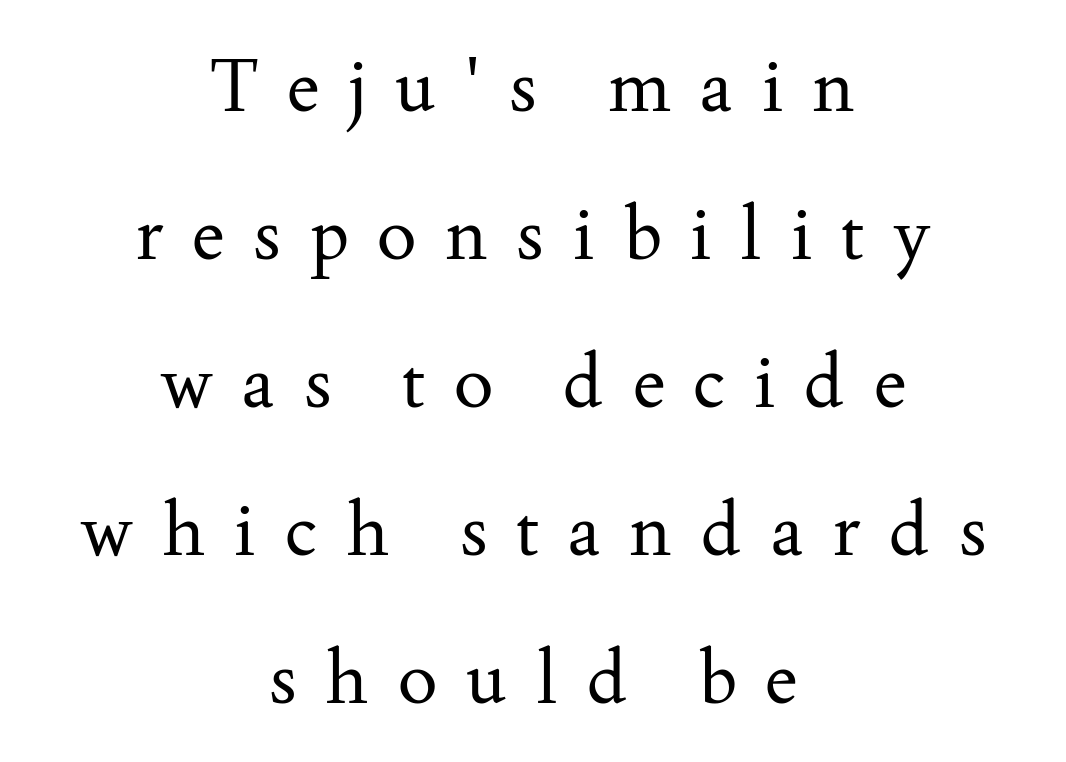
Q: Is the text bold? A: No.
Q: Is the text italic (slanted)? A: No, it is upright.
Q: Is the typeface a serif or a sans-serif typeface? A: Serif.
Q: Is the text underlined? A: No.
Q: How is the paragraph aligned? A: Centered.
Q: Is the spacing between letters normal or unusually wide? A: Unusually wide.
Q: Is the spacing between lines tight, normal or loose? A: Loose.
Q: Width (condensed, normal, or wide)? A: Normal.
Q: Stroke contrast? A: Medium.
Q: x-height? A: Small.
Q: Monospaced? A: No.
